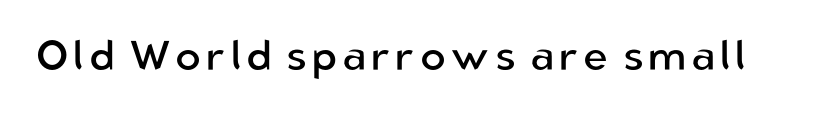
The image shows 42 px regular-weight sans-serif type, upright; set not underlined; low stroke contrast and a medium x-height.
